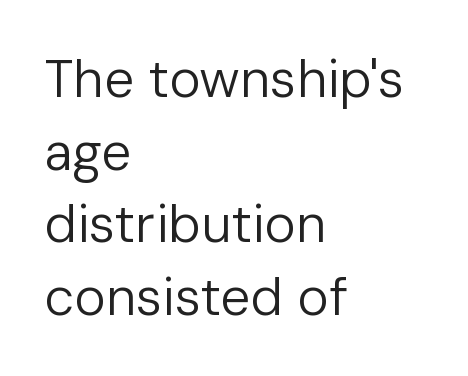
Q: Is the text bold? A: No.
Q: Is the text italic (slanted)? A: No, it is upright.
Q: Is the typeface a serif or a sans-serif typeface? A: Sans-serif.
Q: Is the text underlined? A: No.
Q: How is the paragraph aligned? A: Left-aligned.
Q: Is the spacing between letters normal or unusually wide? A: Normal.
Q: Is the spacing between lines tight, normal or loose? A: Normal.
Q: Width (condensed, normal, or wide)? A: Normal.
Q: Stroke contrast? A: Low.
Q: x-height? A: Medium.
Q: Monospaced? A: No.
